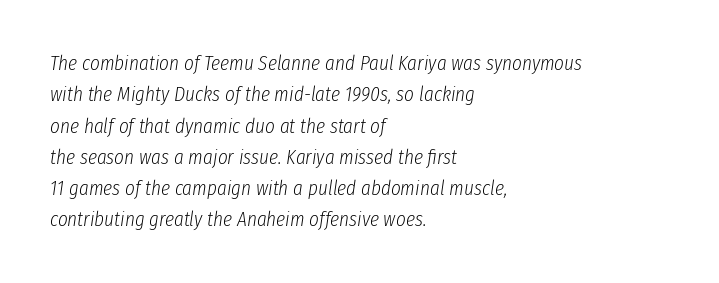
The image shows 21 px text type, italic (leaning right); set left-aligned, normal line spacing (1.49x), normal letter spacing, not underlined.
